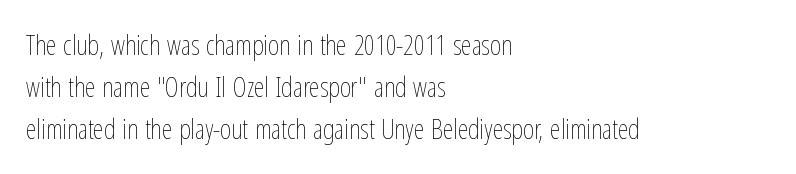
Each new line begins a customary step beneath the previous one. The passage shown is not underscored anywhere. Weight: not bold — regular or lighter. Nope, not italic — everything's standing straight. A classic flush-left, rag-right setting is used for this passage.
